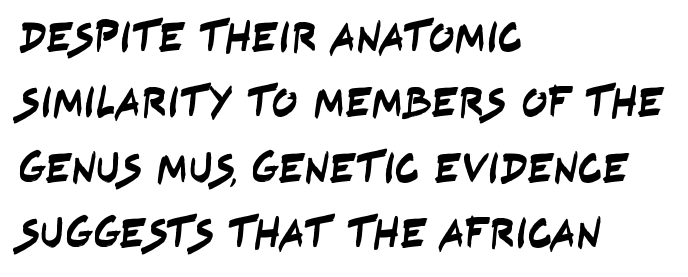
This rendering features lettering with no underline. The type is set solid horizontally, with unmodified tracking. Caption: multi-line text, flush left, ragged right. Notice how descenders clear the ascenders below comfortably — that's standard leading. Font category for this specimen: sans-serif.
